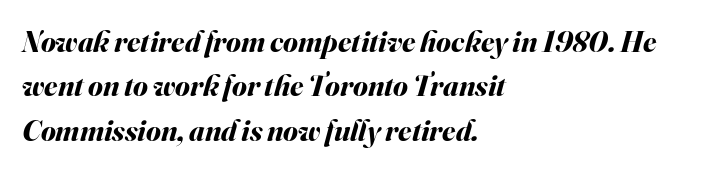
Q: Is the text bold? A: Yes.
Q: Is the text italic (slanted)? A: Yes, it leans right by about 16 degrees.
Q: Is the text underlined? A: No.
Q: How is the paragraph aligned? A: Left-aligned.
Q: Is the spacing between letters normal or unusually wide? A: Normal.
Q: Is the spacing between lines tight, normal or loose? A: Normal.
Q: Width (condensed, normal, or wide)? A: Normal.
Q: Stroke contrast? A: Medium.
Q: x-height? A: Small.
Q: Monospaced? A: No.
